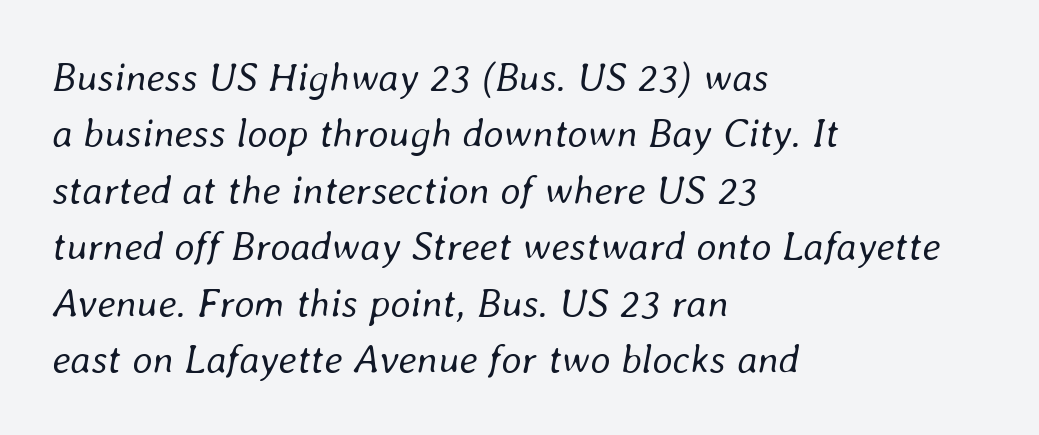
{"italic": "yes", "lean": "right", "slant_degrees": 8, "bold": "no", "weight": "regular", "width": "normal", "stroke_contrast": "low", "x_height": "medium", "monospaced": "no", "underline": "no", "align": "left", "line_spacing": "normal", "line_spacing_ratio": 1.41, "letter_spacing": "normal", "letter_spacing_em": 0.0, "glyph_px": 40}
